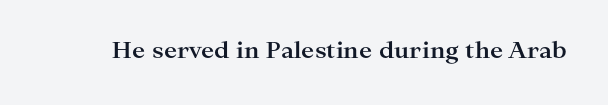
The image shows 22 px bold type, upright; set normal letter spacing, not underlined.
